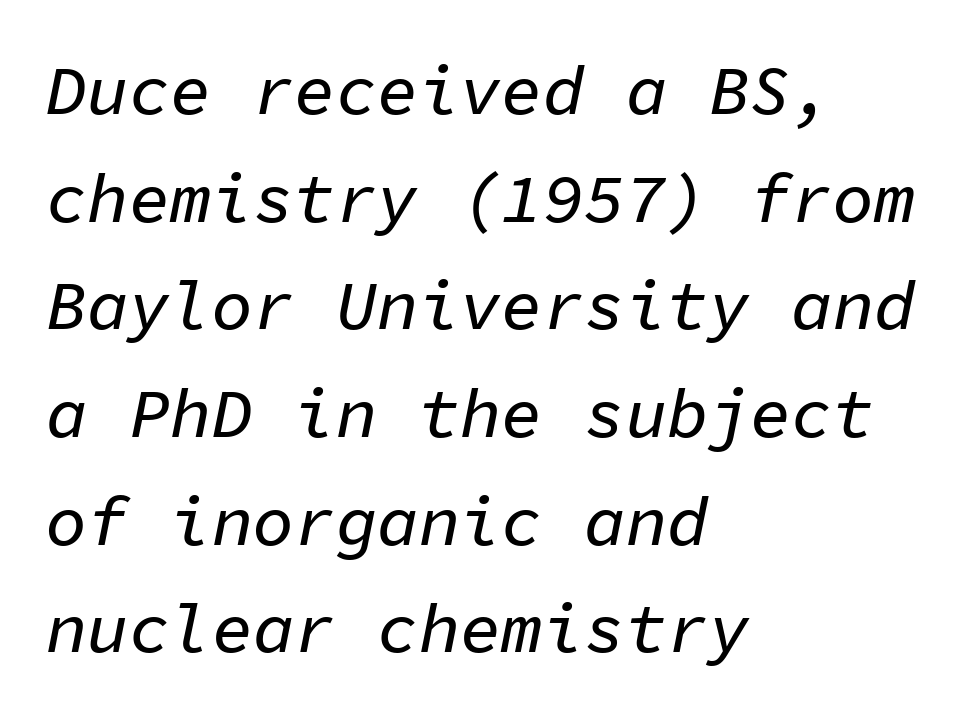
Q: Is the text italic (slanted)? A: Yes, it leans right by about 11 degrees.
Q: Is the text underlined? A: No.
Q: How is the paragraph aligned? A: Left-aligned.
Q: Is the spacing between letters normal or unusually wide? A: Normal.
Q: Is the spacing between lines tight, normal or loose? A: Normal.
Q: Width (condensed, normal, or wide)? A: Normal.
Q: Stroke contrast? A: Low.
Q: x-height? A: Medium.
Q: Monospaced? A: Yes.
